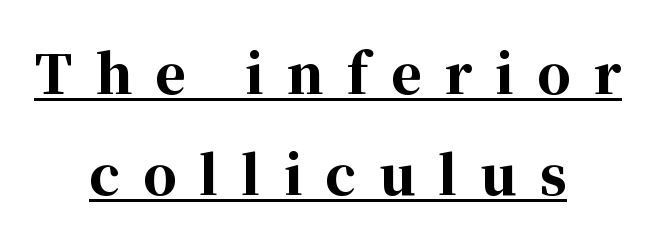
Classification — serif. This sample uses expanded letter spacing, leaving extra air between glyphs. Underline: present. Layout note: lines centered.
